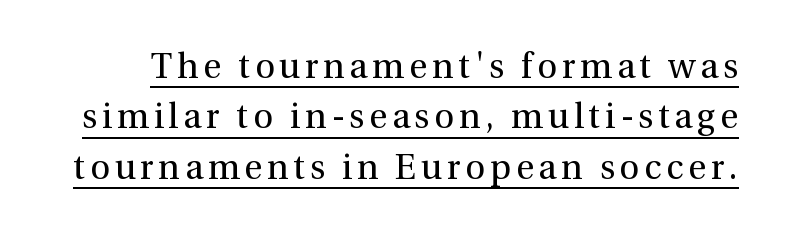
Is the stroke heavy? The answer is a plain regular-or-lighter. Yep, those are serifs on the letters. Is there any slant? The stems are plumb. If you measured baseline to baseline, you'd find a middling distance. A continuous stroke trails under the words, as in a hyperlink. You could not count columns in this text — the font is proportionally spaced.
